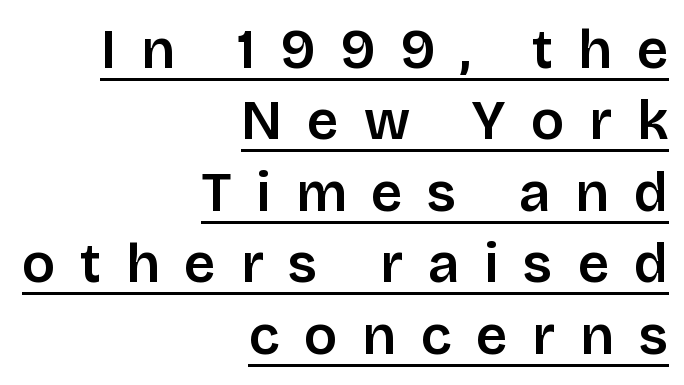
{"serif": "no", "italic": "no", "width": "normal", "stroke_contrast": "low", "x_height": "large", "monospaced": "no", "underline": "yes", "align": "right", "line_spacing": "normal", "line_spacing_ratio": 1.3, "letter_spacing": "wide", "letter_spacing_em": 0.45, "glyph_px": 55}
